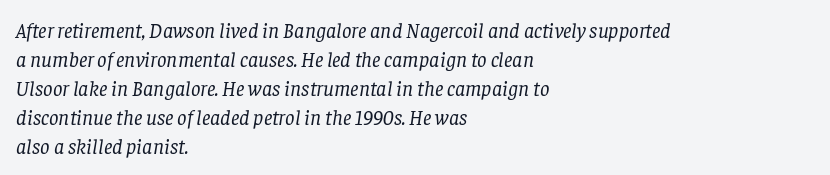
{"italic": "yes", "lean": "right", "slant_degrees": 8, "bold": "no", "underline": "no", "align": "left", "line_spacing": "normal", "line_spacing_ratio": 1.38, "letter_spacing": "normal", "letter_spacing_em": 0.0, "glyph_px": 21}
